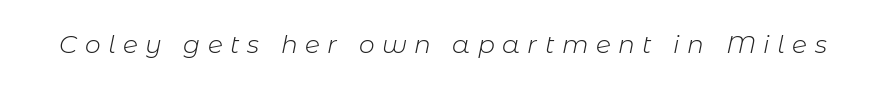
You could only call the tracking loose — the letters float apart. Nobody drew a line under any word here. A light-to-regular cut is what we see here. A typesetter would mark this as italic.
